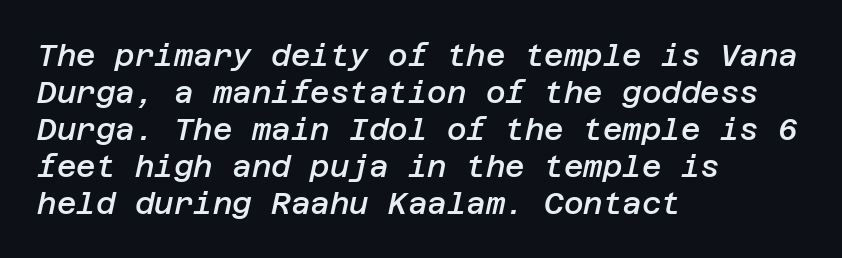
{"italic": "yes", "lean": "right", "slant_degrees": 12, "bold": "semi", "weight": "semibold", "width": "normal", "stroke_contrast": "low", "x_height": "large", "underline": "no", "align": "left", "line_spacing_ratio": 1.23, "letter_spacing": "normal", "letter_spacing_em": 0.0, "glyph_px": 30}
